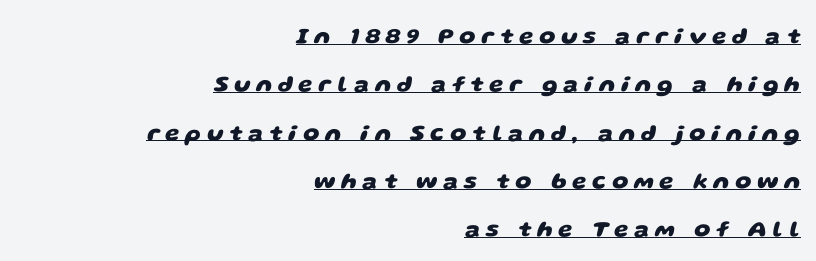
The image shows 23 px bold type; set right-aligned, loose line spacing (2.1x), unusually wide letter spacing (+0.25 em), underlined.
